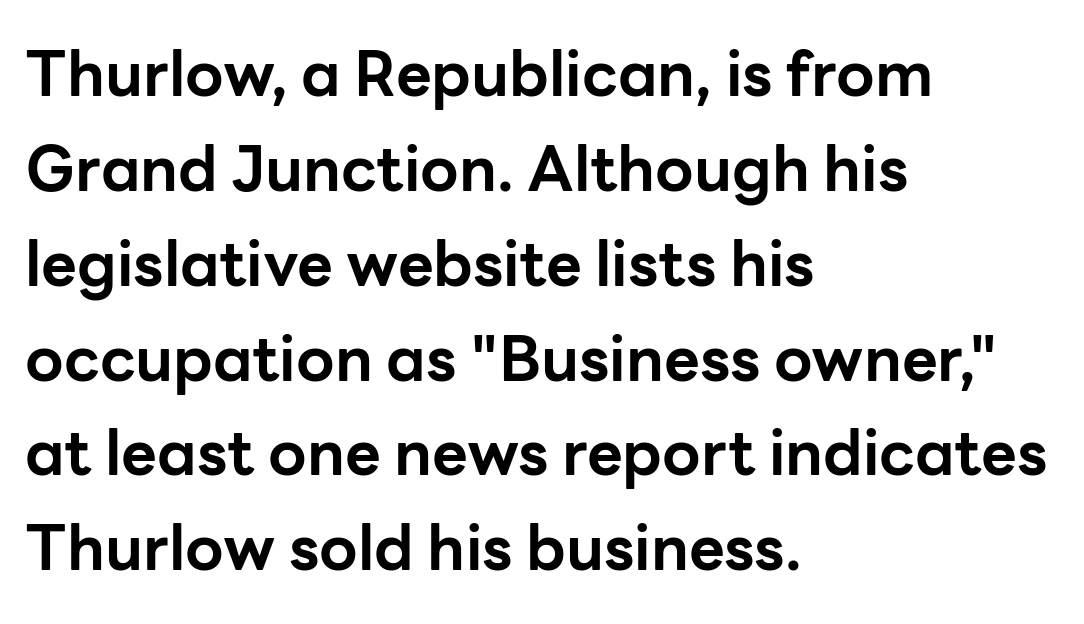
The image shows 62 px bold sans-serif type, upright; set left-aligned, normal line spacing (1.53x), normal letter spacing, not underlined; low stroke contrast and a medium x-height.
